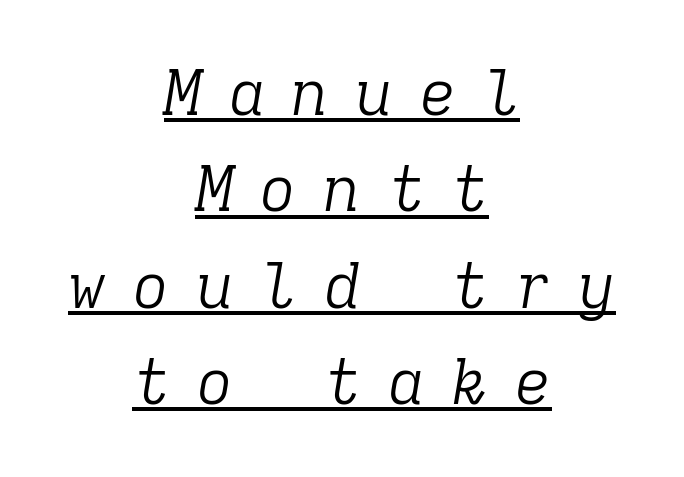
Q: Is the text bold? A: No.
Q: Is the text italic (slanted)? A: Yes, it leans right by about 9 degrees.
Q: Is the typeface a serif or a sans-serif typeface? A: Serif.
Q: Is the text underlined? A: Yes.
Q: How is the paragraph aligned? A: Centered.
Q: Is the spacing between letters normal or unusually wide? A: Unusually wide.
Q: Is the spacing between lines tight, normal or loose? A: Normal.
Q: Width (condensed, normal, or wide)? A: Normal.
Q: Stroke contrast? A: Low.
Q: x-height? A: Medium.
Q: Monospaced? A: Yes.
